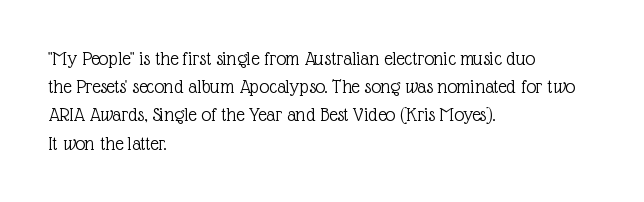
Nobody drew a line under any word here. When letters stand straight like this, we call the style roman or upright. The lines sit at an ordinary, default distance from one another. Summary of weight: not heavy and not bold.
